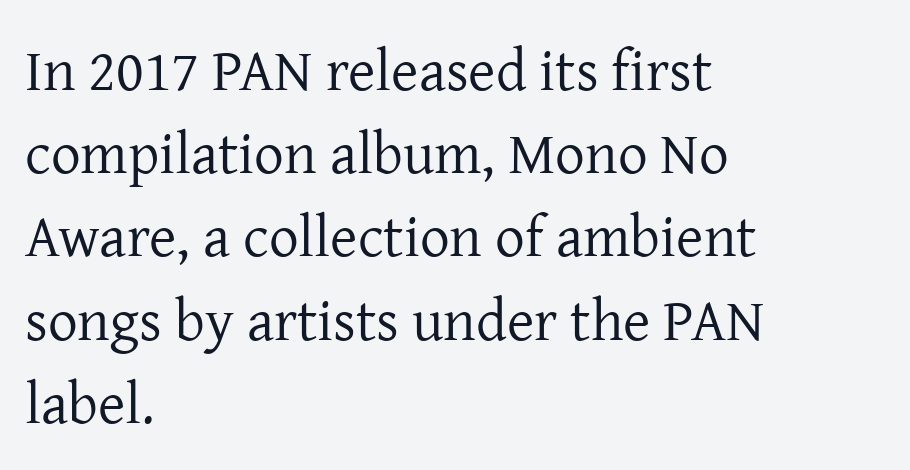
Q: Is the text bold? A: No.
Q: Is the text italic (slanted)? A: No, it is upright.
Q: Is the typeface a serif or a sans-serif typeface? A: Serif.
Q: Is the text underlined? A: No.
Q: How is the paragraph aligned? A: Left-aligned.
Q: Is the spacing between letters normal or unusually wide? A: Normal.
Q: Is the spacing between lines tight, normal or loose? A: Normal.
Q: Width (condensed, normal, or wide)? A: Normal.
Q: Stroke contrast? A: Low.
Q: x-height? A: Medium.
Q: Monospaced? A: No.
